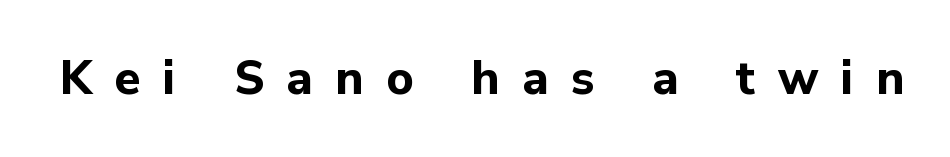
Q: Is the text bold? A: Yes.
Q: Is the text italic (slanted)? A: No, it is upright.
Q: Is the typeface a serif or a sans-serif typeface? A: Sans-serif.
Q: Is the text underlined? A: No.
Q: Is the spacing between letters normal or unusually wide? A: Unusually wide.
Q: Width (condensed, normal, or wide)? A: Normal.
Q: Stroke contrast? A: Low.
Q: x-height? A: Medium.
Q: Monospaced? A: No.
